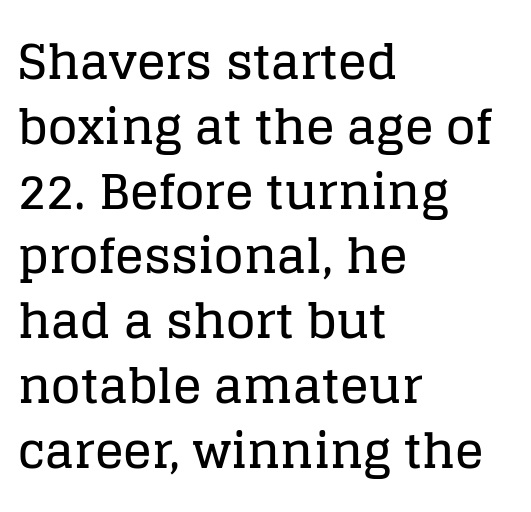
Q: Is the text italic (slanted)? A: No, it is upright.
Q: Is the typeface a serif or a sans-serif typeface? A: Serif.
Q: Is the text underlined? A: No.
Q: How is the paragraph aligned? A: Left-aligned.
Q: Is the spacing between letters normal or unusually wide? A: Normal.
Q: Is the spacing between lines tight, normal or loose? A: Normal.
Q: Width (condensed, normal, or wide)? A: Normal.
Q: Stroke contrast? A: Low.
Q: x-height? A: Large.
Q: Monospaced? A: No.
